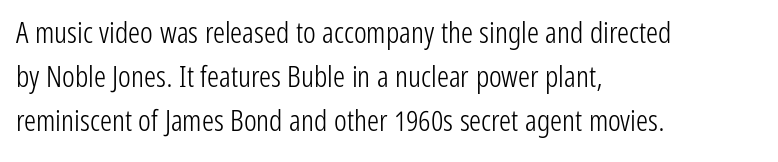
Do the characters align in a grid? No, the font is proportional. Bare-footed words on every line. Counters stay open thanks to moderate or lighter strokes. Notice how descenders clear the ascenders below comfortably — that's standard leading.
